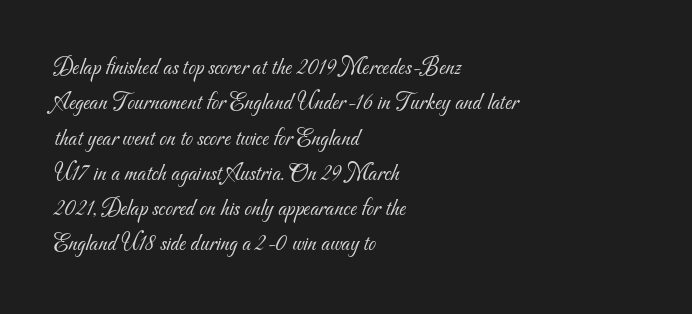
{"bold": "no", "underline": "no", "align": "left", "line_spacing": "normal", "line_spacing_ratio": 1.47, "letter_spacing": "normal", "letter_spacing_em": 0.0, "glyph_px": 24}
